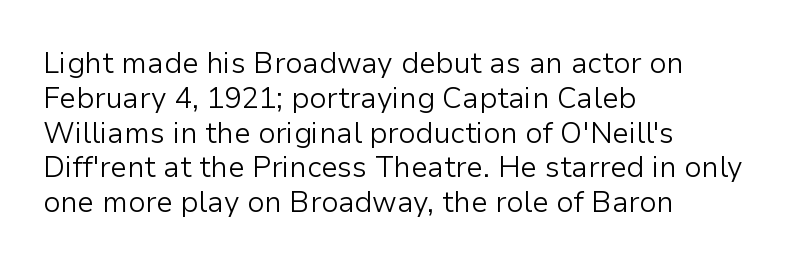
Quick note: underline off. Note the varied advance widths — an 'i' is clearly narrower than an 'm'. Short and long lines alike share a common starting point at left. The font family rendered here belongs to the sans-serif group.
